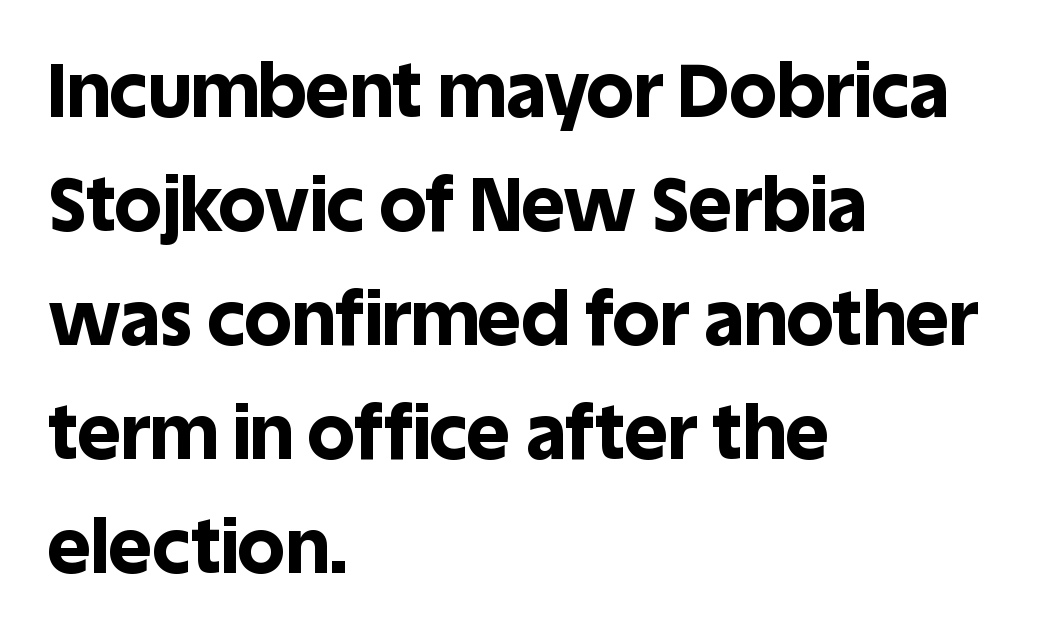
{"serif": "no", "italic": "no", "bold": "yes", "weight": "bold", "width": "normal", "x_height": "large", "monospaced": "no", "underline": "no", "align": "left", "line_spacing": "normal", "line_spacing_ratio": 1.52, "letter_spacing": "normal", "letter_spacing_em": 0.0, "glyph_px": 75}
